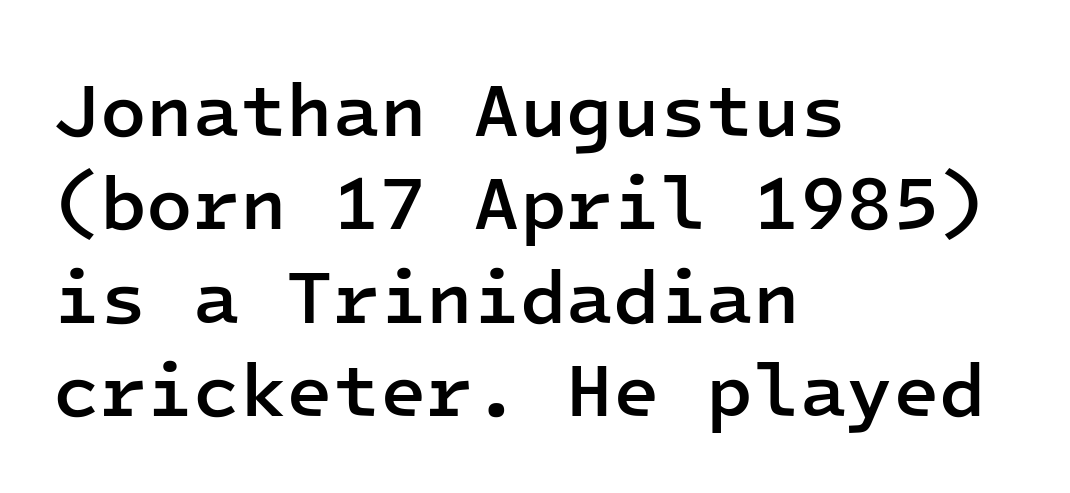
Every stem runs plumb, perpendicular to the baseline. Is the letter spacing exaggerated? No — it looks like the ordinary default. Looks like terminal output: every glyph gets an equal slot. Firm but not heavy-handed strokes: this text is semibold. These lines are set flush left with a ragged right edge. What kind of face is this? One without serifs — a sans.
